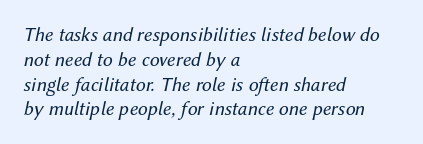
Think standard paragraph weight, or any step lighter than that. Characters follow at the spacing the type designer built in. Observe the lean: these are italic letterforms. This rendering uses left alignment, leaving the right contour irregular. Descenders are the only things crossing below the line.
